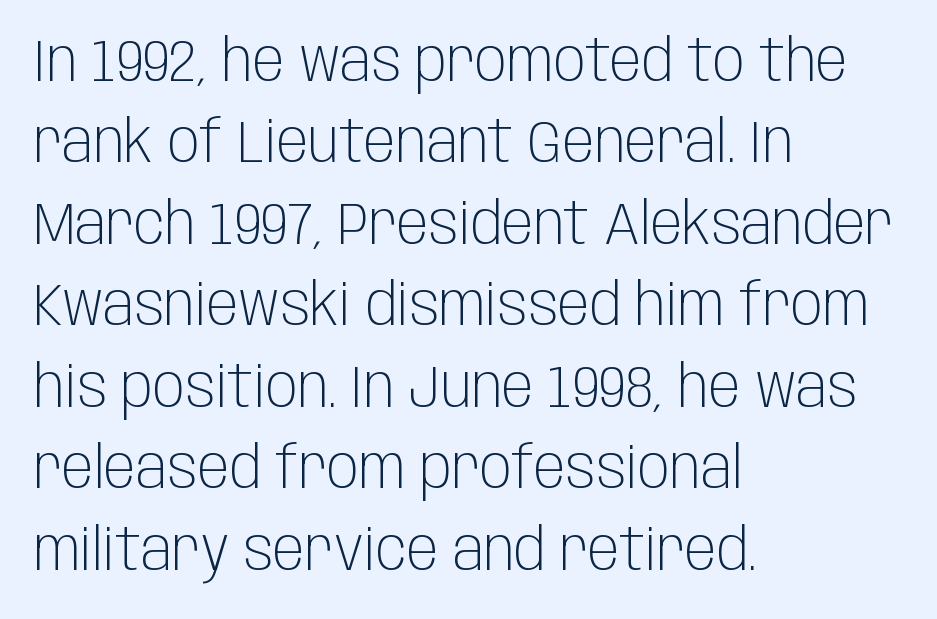
The image shows 59 px light, condensed sans-serif type, upright; set left-aligned, normal line spacing (1.38x), normal letter spacing, not underlined; low stroke contrast and a large x-height.
